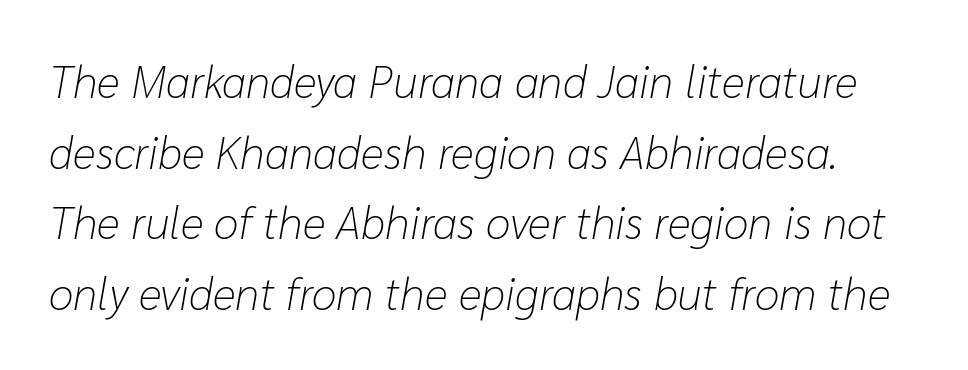
Weight: not bold — regular or lighter. The face used here is proportionally spaced, like ordinary book or web type. Letters rest on an invisible, unmarked baseline. No extra tracking has been applied to these lines. The axis of the letterforms is tilted away from vertical. The block of text has a typical density, with ordinary space between rows.
